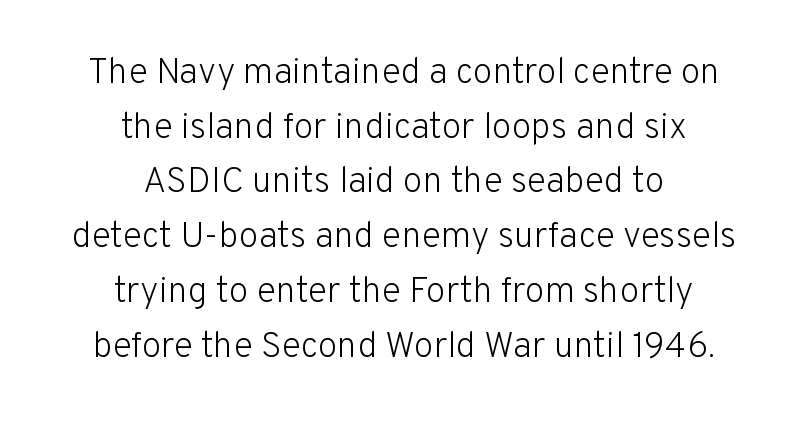
{"serif": "no", "italic": "no", "bold": "no", "weight": "light", "width": "normal", "stroke_contrast": "low", "x_height": "medium", "monospaced": "no", "underline": "no", "align": "center", "line_spacing": "normal", "line_spacing_ratio": 1.52, "letter_spacing": "normal", "letter_spacing_em": 0.0, "glyph_px": 36}
